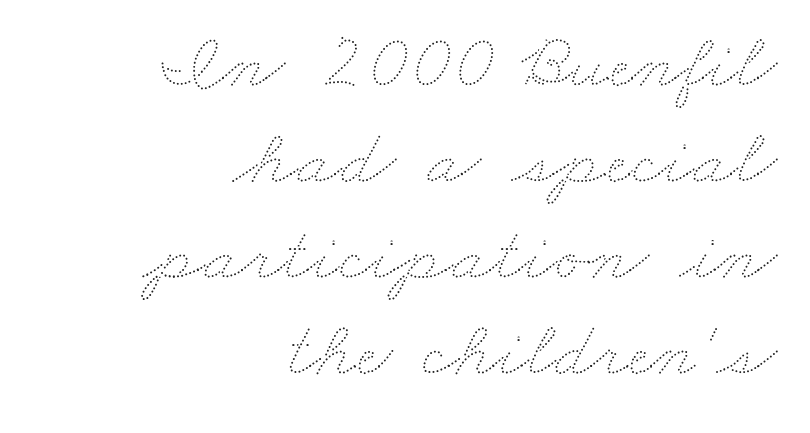
Q: Is the text bold? A: No.
Q: Is the text underlined? A: No.
Q: How is the paragraph aligned? A: Right-aligned.
Q: Is the spacing between letters normal or unusually wide? A: Normal.
Q: Width (condensed, normal, or wide)? A: Wide.
Q: Stroke contrast? A: Medium.
Q: x-height? A: Small.
Q: Monospaced? A: No.
